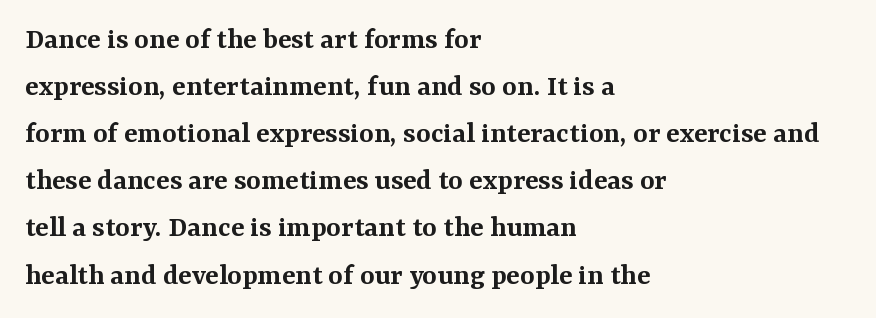
What stands out about the letter spacing? Nothing — it is the standard amount. Character widths vary here, with narrow letters taking less room than wide ones. Nope, not italic — everything's standing straight. Font category for this specimen: serif.
